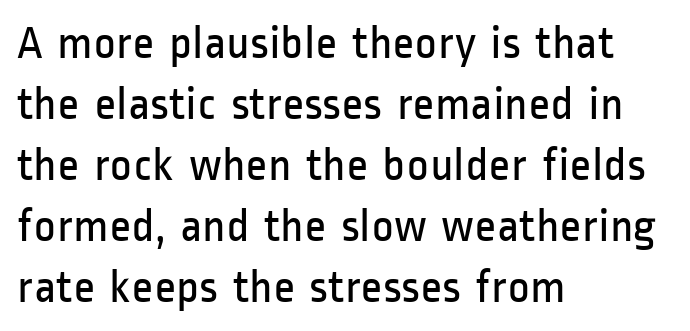
Q: Is the text bold? A: No.
Q: Is the text italic (slanted)? A: No, it is upright.
Q: Is the typeface a serif or a sans-serif typeface? A: Sans-serif.
Q: Is the text underlined? A: No.
Q: How is the paragraph aligned? A: Left-aligned.
Q: Is the spacing between letters normal or unusually wide? A: Normal.
Q: Is the spacing between lines tight, normal or loose? A: Normal.
Q: Width (condensed, normal, or wide)? A: Condensed.
Q: Stroke contrast? A: Low.
Q: x-height? A: Medium.
Q: Monospaced? A: No.
